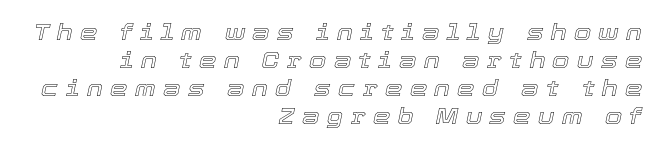
Q: Is the text italic (slanted)? A: Yes, it leans right by about 12 degrees.
Q: Is the text underlined? A: No.
Q: How is the paragraph aligned? A: Right-aligned.
Q: Is the spacing between letters normal or unusually wide? A: Unusually wide.
Q: Is the spacing between lines tight, normal or loose? A: Normal.
